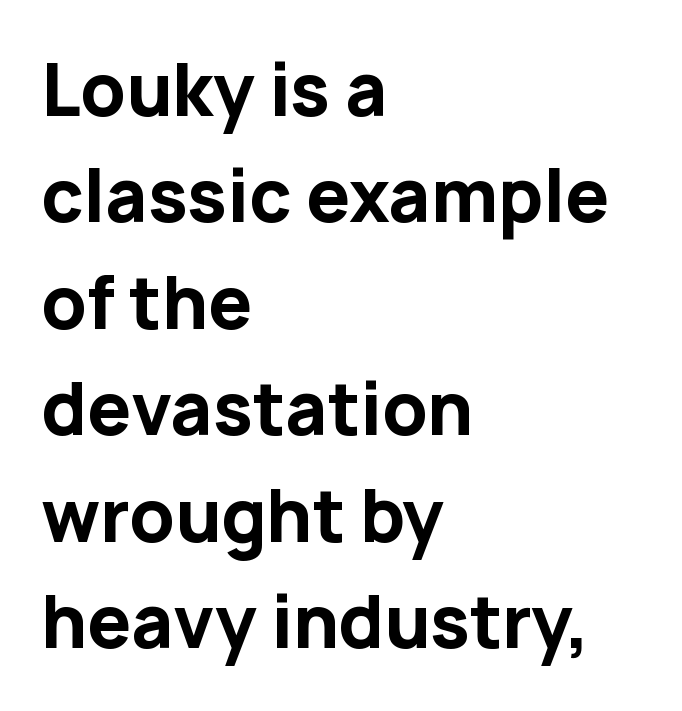
Q: Is the text bold? A: Yes.
Q: Is the text italic (slanted)? A: No, it is upright.
Q: Is the typeface a serif or a sans-serif typeface? A: Sans-serif.
Q: Is the text underlined? A: No.
Q: How is the paragraph aligned? A: Left-aligned.
Q: Is the spacing between letters normal or unusually wide? A: Normal.
Q: Is the spacing between lines tight, normal or loose? A: Normal.
Q: Width (condensed, normal, or wide)? A: Normal.
Q: Stroke contrast? A: Low.
Q: x-height? A: Medium.
Q: Monospaced? A: No.
